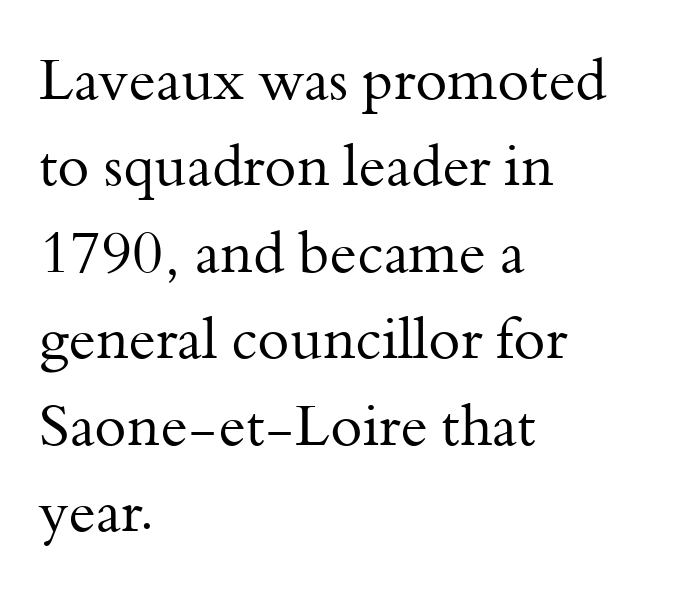
{"serif": "yes", "italic": "no", "bold": "no", "weight": "regular", "width": "normal", "stroke_contrast": "medium", "x_height": "small", "monospaced": "no", "underline": "no", "align": "left", "line_spacing": "normal", "line_spacing_ratio": 1.49, "letter_spacing": "normal", "letter_spacing_em": 0.0, "glyph_px": 58}
